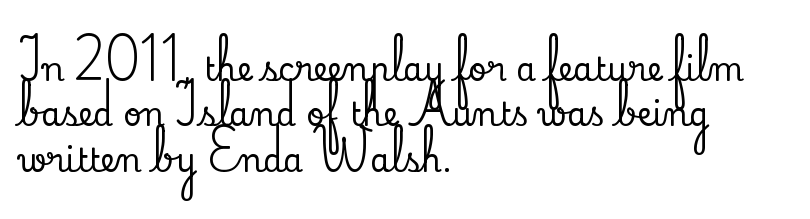
Rendered with straight, roman letterforms. Proportional: the letters do not fall into vertical columns. The ragged edge is on the right, which tells us the setting is flush left. What kind of face is this? One with serifs. Standard letterfit; no display-style spreading of the glyphs.
